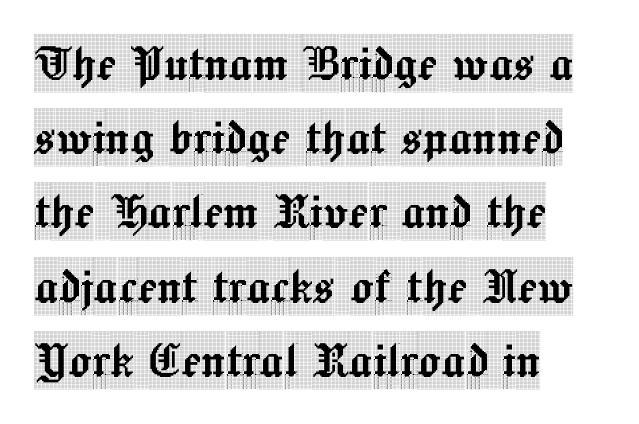
Q: Is the text italic (slanted)? A: No, it is upright.
Q: Is the typeface a serif or a sans-serif typeface? A: Serif.
Q: Is the text underlined? A: No.
Q: How is the paragraph aligned? A: Left-aligned.
Q: Is the spacing between letters normal or unusually wide? A: Normal.
Q: Is the spacing between lines tight, normal or loose? A: Normal.
Q: Width (condensed, normal, or wide)? A: Condensed.
Q: x-height? A: Large.
Q: Monospaced? A: No.
